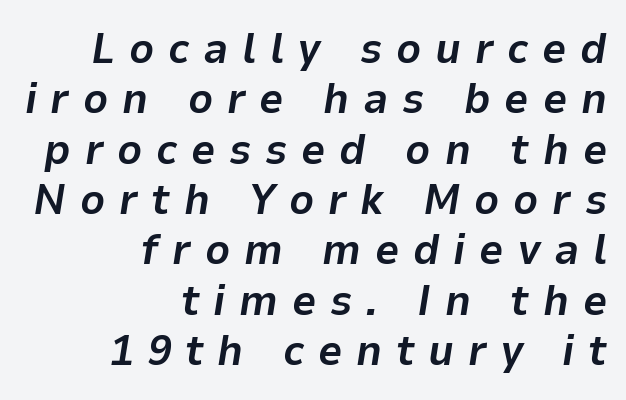
Q: Is the text bold? A: Yes.
Q: Is the text italic (slanted)? A: Yes, it leans right by about 9 degrees.
Q: Is the text underlined? A: No.
Q: How is the paragraph aligned? A: Right-aligned.
Q: Is the spacing between letters normal or unusually wide? A: Unusually wide.
Q: Width (condensed, normal, or wide)? A: Normal.
Q: Stroke contrast? A: Low.
Q: x-height? A: Medium.
Q: Monospaced? A: No.
